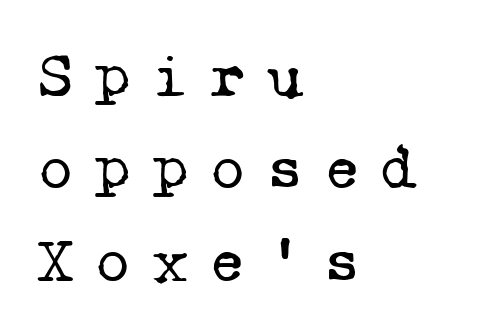
The image shows 62 px regular-weight serif type, monospaced; set left-aligned, normal line spacing (1.49x), unusually wide letter spacing (+0.34 em), not underlined; low stroke contrast and a medium x-height.
